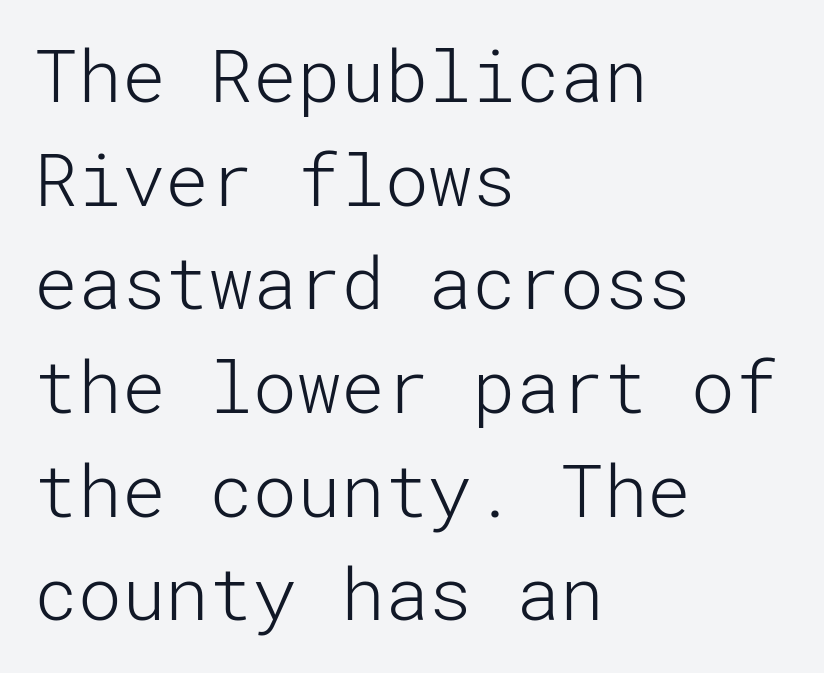
Q: Is the text bold? A: No.
Q: Is the text italic (slanted)? A: No, it is upright.
Q: Is the typeface a serif or a sans-serif typeface? A: Sans-serif.
Q: Is the text underlined? A: No.
Q: How is the paragraph aligned? A: Left-aligned.
Q: Is the spacing between letters normal or unusually wide? A: Normal.
Q: Is the spacing between lines tight, normal or loose? A: Normal.
Q: Width (condensed, normal, or wide)? A: Normal.
Q: Stroke contrast? A: Low.
Q: x-height? A: Medium.
